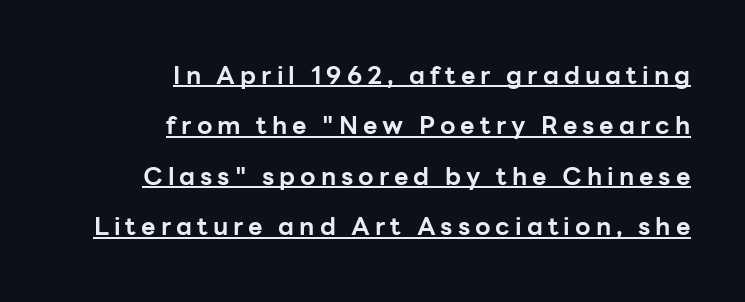
Q: Is the text bold? A: Yes.
Q: Is the text italic (slanted)? A: No, it is upright.
Q: Is the text underlined? A: Yes.
Q: How is the paragraph aligned? A: Right-aligned.
Q: Is the spacing between letters normal or unusually wide? A: Unusually wide.
Q: Is the spacing between lines tight, normal or loose? A: Loose.
